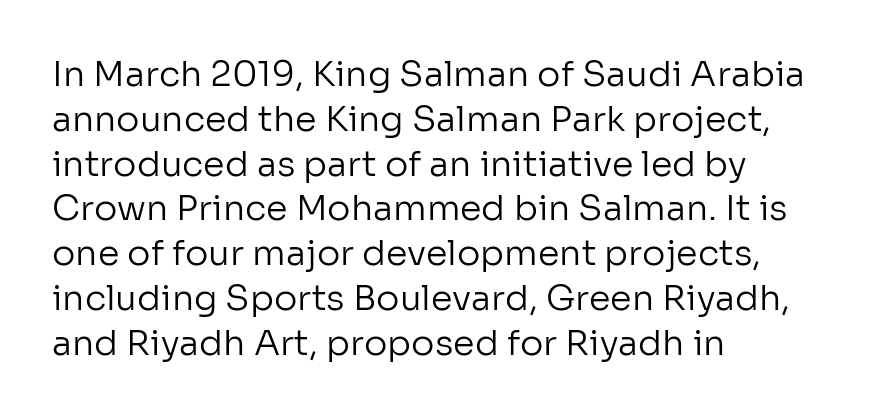
{"serif": "no", "italic": "no", "bold": "no", "weight": "regular", "width": "normal", "stroke_contrast": "low", "x_height": "medium", "monospaced": "no", "underline": "no", "align": "left", "line_spacing": "normal", "line_spacing_ratio": 1.28, "letter_spacing": "normal", "letter_spacing_em": 0.0, "glyph_px": 35}
